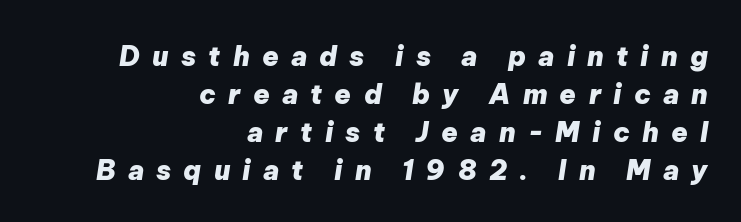
Q: Is the text bold? A: Yes.
Q: Is the text italic (slanted)? A: Yes, it leans right by about 9 degrees.
Q: Is the text underlined? A: No.
Q: How is the paragraph aligned? A: Right-aligned.
Q: Is the spacing between letters normal or unusually wide? A: Unusually wide.
Q: Is the spacing between lines tight, normal or loose? A: Normal.
